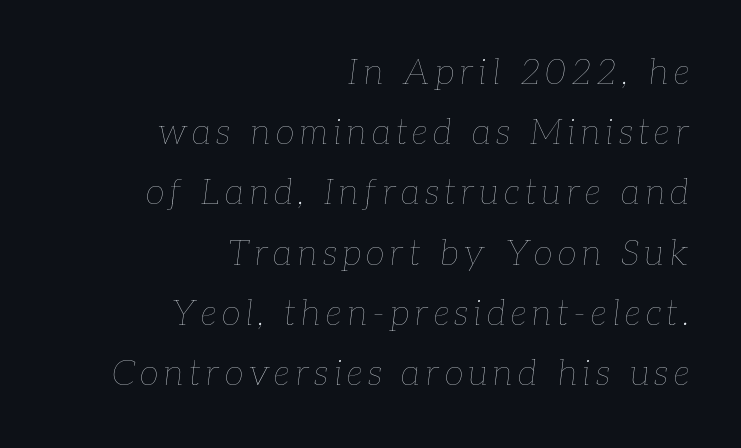
Q: Is the text bold? A: No.
Q: Is the text italic (slanted)? A: Yes, it leans right by about 7 degrees.
Q: Is the text underlined? A: No.
Q: How is the paragraph aligned? A: Right-aligned.
Q: Width (condensed, normal, or wide)? A: Normal.
Q: Stroke contrast? A: Low.
Q: x-height? A: Medium.
Q: Monospaced? A: No.
